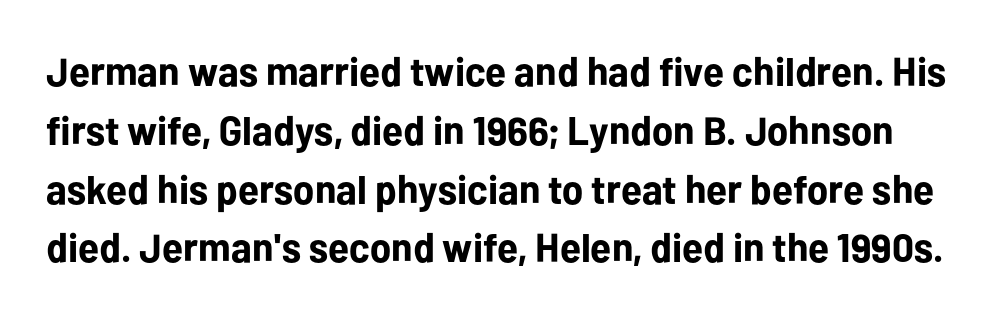
{"serif": "no", "italic": "no", "bold": "yes", "weight": "bold", "width": "normal", "stroke_contrast": "low", "x_height": "medium", "monospaced": "no", "underline": "no", "line_spacing": "normal", "line_spacing_ratio": 1.47, "letter_spacing": "normal", "letter_spacing_em": 0.0, "glyph_px": 40}
